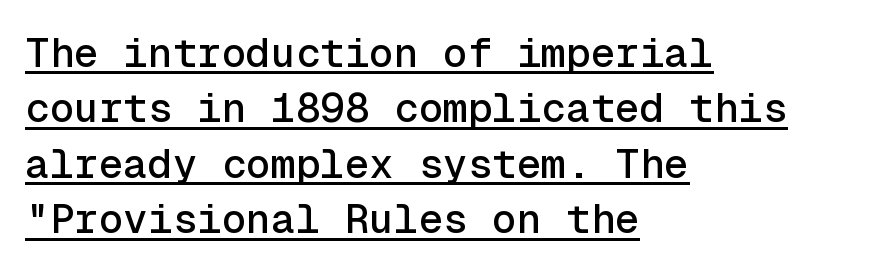
Q: Is the text italic (slanted)? A: No, it is upright.
Q: Is the typeface a serif or a sans-serif typeface? A: Sans-serif.
Q: Is the text underlined? A: Yes.
Q: How is the paragraph aligned? A: Left-aligned.
Q: Is the spacing between letters normal or unusually wide? A: Normal.
Q: Is the spacing between lines tight, normal or loose? A: Normal.
Q: Width (condensed, normal, or wide)? A: Normal.
Q: x-height? A: Medium.
Q: Monospaced? A: Yes.
